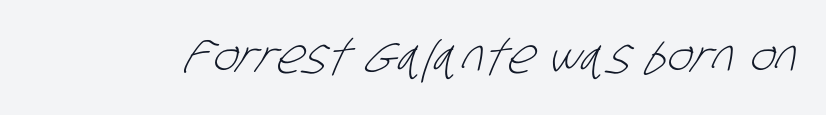
{"serif": "no", "bold": "no", "weight": "light", "width": "condensed", "stroke_contrast": "low", "x_height": "large", "monospaced": "no", "underline": "no", "letter_spacing": "normal", "letter_spacing_em": 0.0, "glyph_px": 48}
